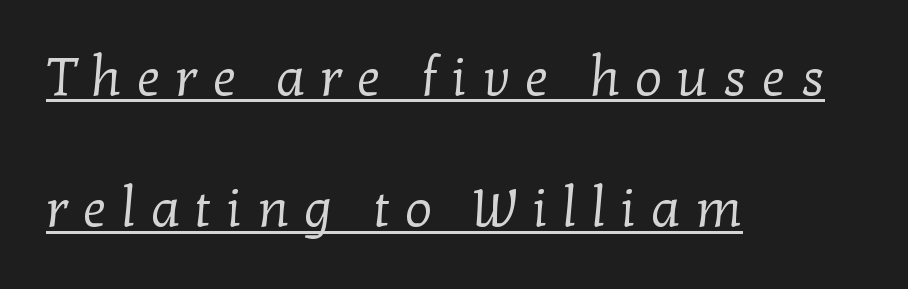
Q: Is the text bold? A: No.
Q: Is the typeface a serif or a sans-serif typeface? A: Serif.
Q: Is the text underlined? A: Yes.
Q: How is the paragraph aligned? A: Left-aligned.
Q: Is the spacing between letters normal or unusually wide? A: Unusually wide.
Q: Is the spacing between lines tight, normal or loose? A: Loose.
Q: Width (condensed, normal, or wide)? A: Normal.
Q: Stroke contrast? A: Low.
Q: x-height? A: Medium.
Q: Monospaced? A: No.
